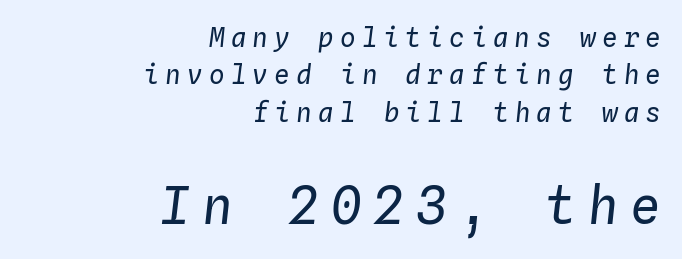
{"italic": "yes", "lean": "right", "slant_degrees": 4, "bold": "no", "weight": "regular", "width": "normal", "stroke_contrast": "low", "x_height": "medium", "monospaced": "yes", "underline": "no", "align": "right", "line_spacing": "normal", "line_spacing_ratio": 1.44, "letter_spacing": "wide", "letter_spacing_em": 0.24, "larger_block": "second", "size_ratio": 1.96, "glyph_px": 51}
